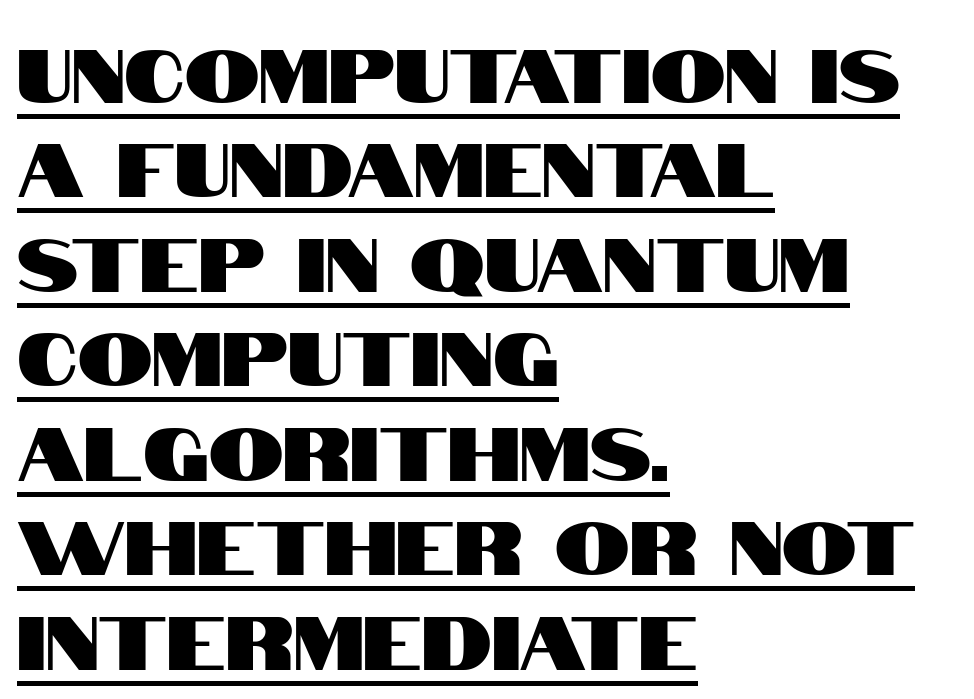
Every word sits above its own underline. A student would call this left alignment; a typographer would say flush left, rag right. Each word holds together tightly as a unit, with standard inter-letter gaps. Character widths vary here, with narrow letters taking less room than wide ones. The font's upright variant was chosen for this text.
